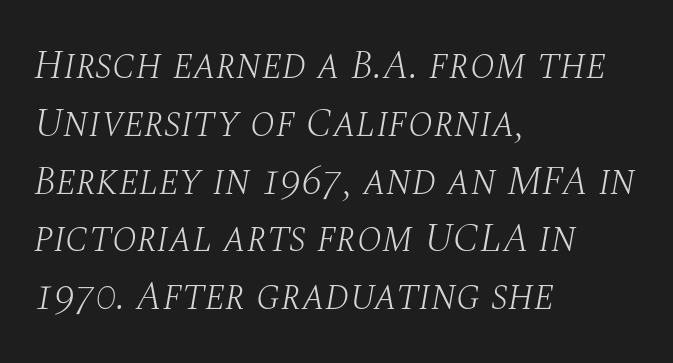
The image shows 41 px light serif type, italic (leaning right); set left-aligned, normal line spacing (1.41x), normal letter spacing, not underlined; medium stroke contrast and a large x-height.
